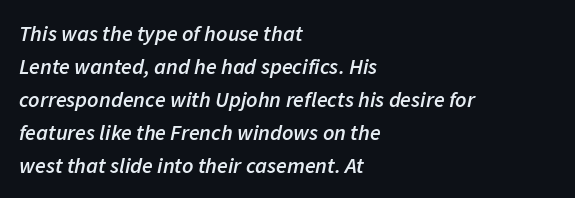
The image shows 22 px text type, italic (leaning right); set left-aligned, normal line spacing (1.5x), normal letter spacing, not underlined.
